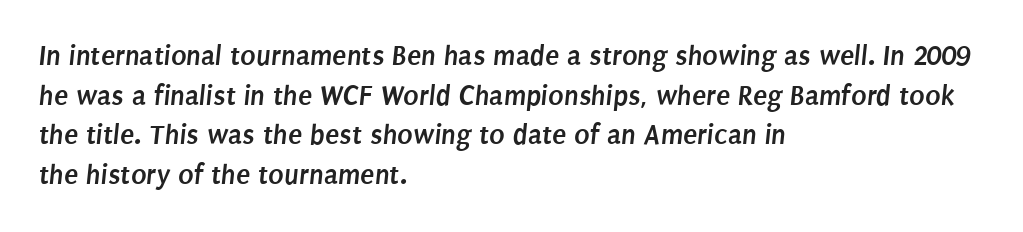
Where is the straight margin? On the left. Think of a printed novel: that variable character pitch is what you see here. The typesetting leans heavy: a genuine bold. Inter-character spacing is left at the font's built-in metrics. Nope, no serifs anywhere on these letters. The space directly below the letters is spotless.
